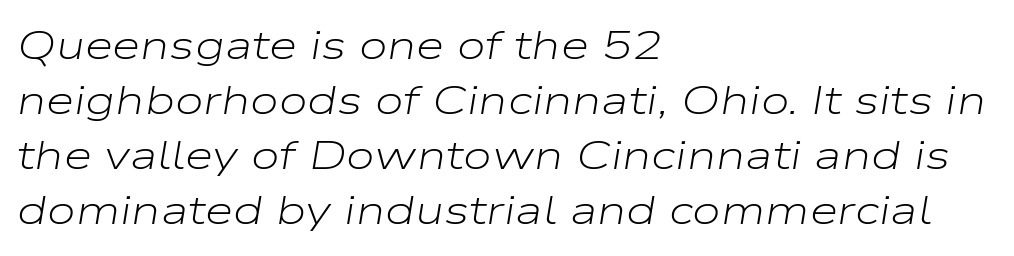
Q: Is the text bold? A: No.
Q: Is the text italic (slanted)? A: Yes, it leans right by about 9 degrees.
Q: Is the text underlined? A: No.
Q: How is the paragraph aligned? A: Left-aligned.
Q: Is the spacing between letters normal or unusually wide? A: Normal.
Q: Is the spacing between lines tight, normal or loose? A: Normal.
Q: Width (condensed, normal, or wide)? A: Wide.
Q: Stroke contrast? A: Low.
Q: x-height? A: Medium.
Q: Monospaced? A: No.
